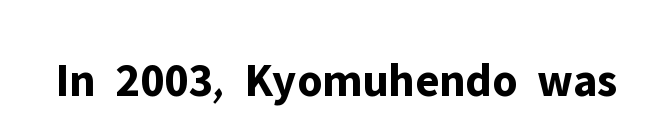
Letterform terminals end flat and unadorned throughout the passage. The gaps between neighbouring characters are ordinary and unremarkable. Each letter keeps its own natural width here, so spacing adapts to shape. Quick note: underline off. Heavy-handed strokes throughout: this text is bold. Posture: straight, roman, zero tilt.
